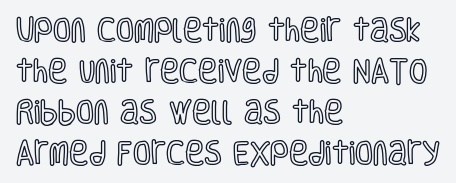
Descenders hang freely into open space. The font's upright variant was chosen for this text. Alignment: flush left. Leading: standard. The letterforms sit shoulder to shoulder at normal distance.
